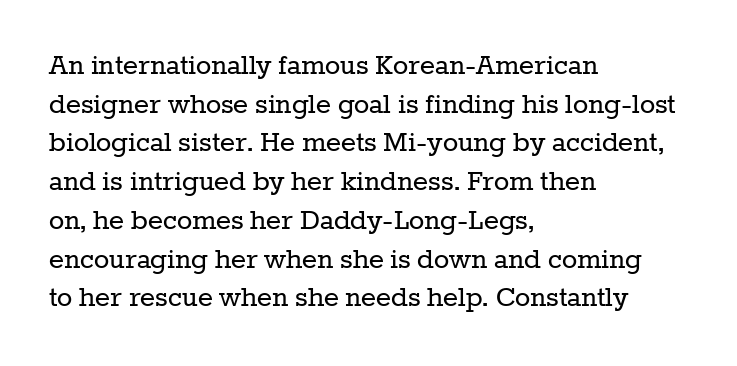
The image shows 32 px regular-weight serif type, upright; set left-aligned, line spacing 1.21x, normal letter spacing, not underlined; low stroke contrast and a medium x-height.
